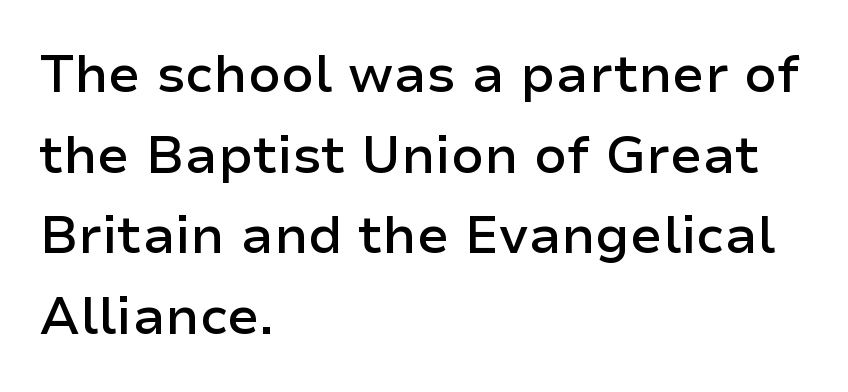
{"serif": "no", "italic": "no", "bold": "semi", "weight": "semibold", "width": "normal", "stroke_contrast": "low", "x_height": "medium", "monospaced": "no", "underline": "no", "align": "left", "line_spacing": "normal", "line_spacing_ratio": 1.55, "letter_spacing": "normal", "letter_spacing_em": 0.0, "glyph_px": 52}
